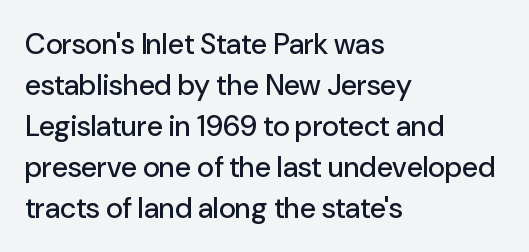
Q: Is the text italic (slanted)? A: No, it is upright.
Q: Is the typeface a serif or a sans-serif typeface? A: Sans-serif.
Q: Is the text underlined? A: No.
Q: How is the paragraph aligned? A: Left-aligned.
Q: Is the spacing between letters normal or unusually wide? A: Normal.
Q: Is the spacing between lines tight, normal or loose? A: Normal.
Q: Width (condensed, normal, or wide)? A: Normal.
Q: Stroke contrast? A: Low.
Q: x-height? A: Medium.
Q: Monospaced? A: No.
